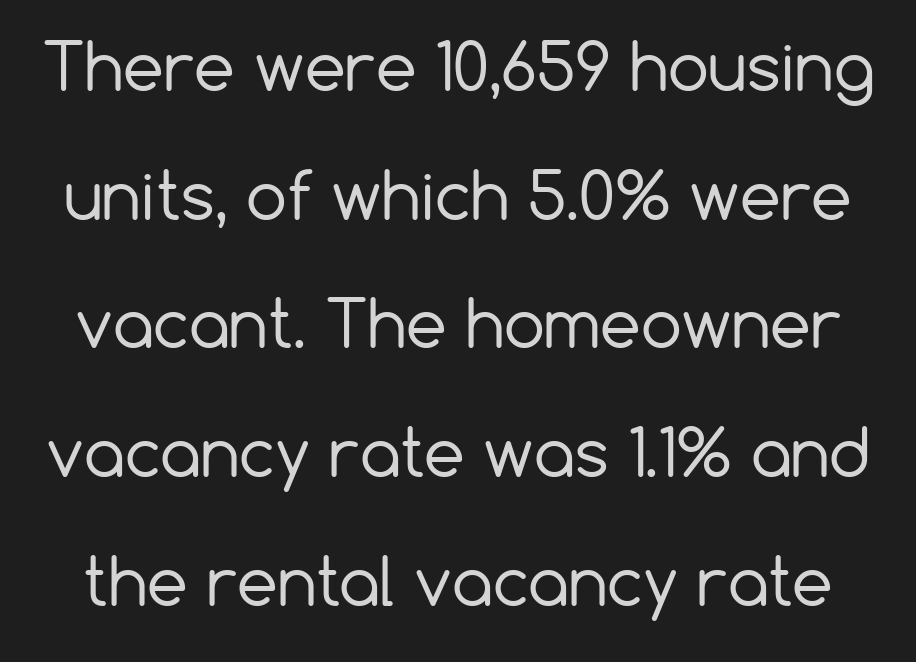
Q: Is the text bold? A: No.
Q: Is the text italic (slanted)? A: No, it is upright.
Q: Is the typeface a serif or a sans-serif typeface? A: Sans-serif.
Q: Is the text underlined? A: No.
Q: Is the spacing between letters normal or unusually wide? A: Normal.
Q: Is the spacing between lines tight, normal or loose? A: Loose.
Q: Width (condensed, normal, or wide)? A: Normal.
Q: Stroke contrast? A: Low.
Q: x-height? A: Medium.
Q: Monospaced? A: No.
